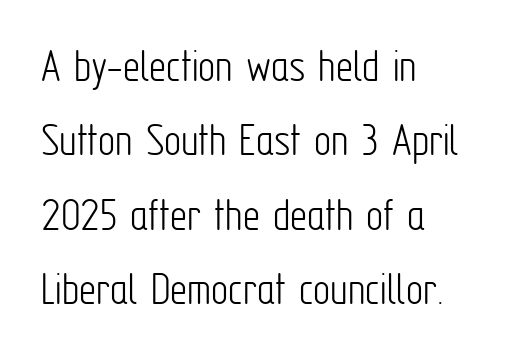
Q: Is the text bold? A: No.
Q: Is the text italic (slanted)? A: No, it is upright.
Q: Is the typeface a serif or a sans-serif typeface? A: Sans-serif.
Q: Is the text underlined? A: No.
Q: How is the paragraph aligned? A: Left-aligned.
Q: Is the spacing between letters normal or unusually wide? A: Normal.
Q: Is the spacing between lines tight, normal or loose? A: Normal.
Q: Width (condensed, normal, or wide)? A: Condensed.
Q: Stroke contrast? A: Low.
Q: x-height? A: Medium.
Q: Monospaced? A: No.
